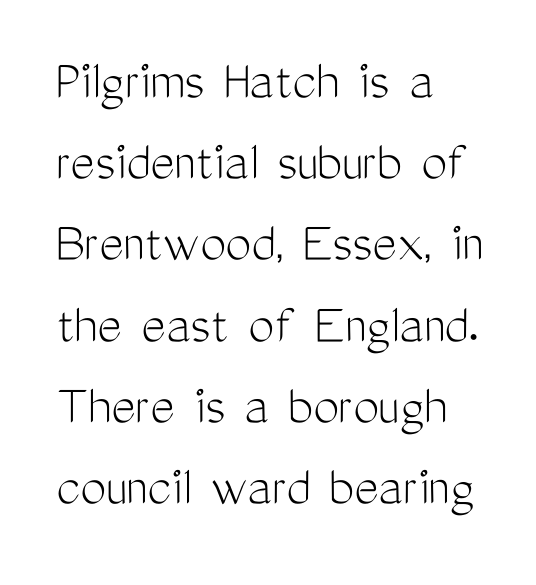
The image shows 58 px light, condensed sans-serif type, upright; set left-aligned, normal line spacing (1.4x), normal letter spacing, not underlined; medium stroke contrast and a medium x-height.
